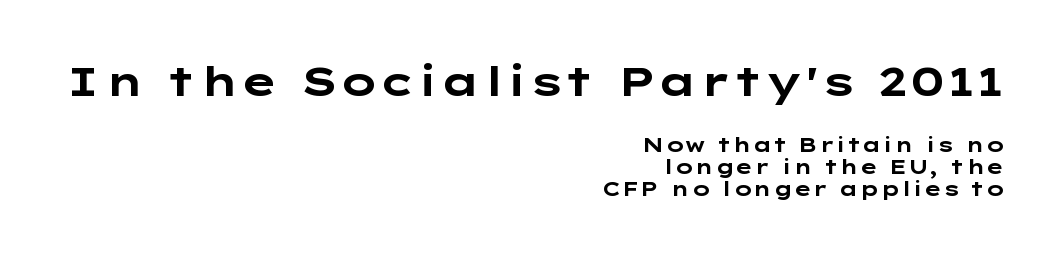
The image shows 41 px bold, wide sans-serif type, upright; set right-aligned, tight line spacing (1.09x), normal letter spacing, not underlined; the first (top) block is 2.05x larger; low stroke contrast and a medium x-height.
